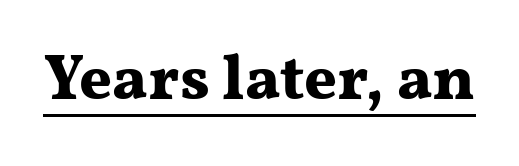
{"serif": "yes", "italic": "no", "bold": "yes", "weight": "bold", "width": "wide", "stroke_contrast": "medium", "x_height": "medium", "monospaced": "no", "underline": "yes", "letter_spacing": "normal", "letter_spacing_em": 0.0, "glyph_px": 63}
